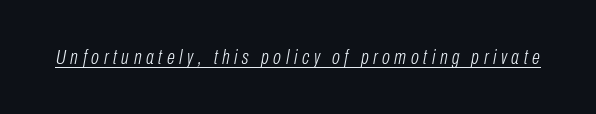
Q: Is the text bold? A: No.
Q: Is the text italic (slanted)? A: Yes, it leans right by about 10 degrees.
Q: Is the text underlined? A: Yes.
Q: Is the spacing between letters normal or unusually wide? A: Unusually wide.
